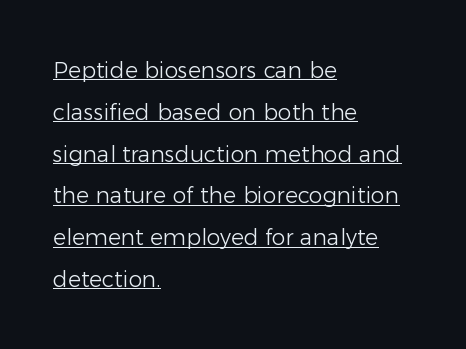
{"italic": "no", "bold": "no", "underline": "yes", "align": "left", "line_spacing": "loose", "line_spacing_ratio": 1.9, "letter_spacing": "normal", "letter_spacing_em": 0.0, "glyph_px": 22}
